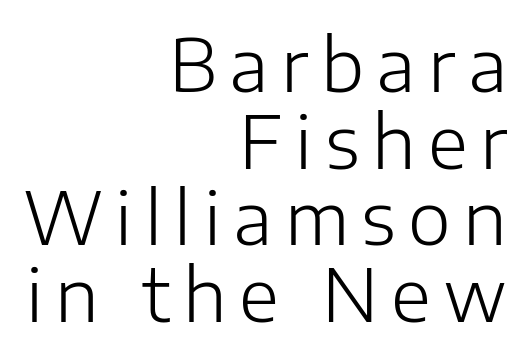
Q: Is the text bold? A: No.
Q: Is the text italic (slanted)? A: No, it is upright.
Q: Is the typeface a serif or a sans-serif typeface? A: Sans-serif.
Q: Is the text underlined? A: No.
Q: How is the paragraph aligned? A: Right-aligned.
Q: Is the spacing between lines tight, normal or loose? A: Tight.
Q: Width (condensed, normal, or wide)? A: Normal.
Q: Stroke contrast? A: Low.
Q: x-height? A: Medium.
Q: Monospaced? A: No.
